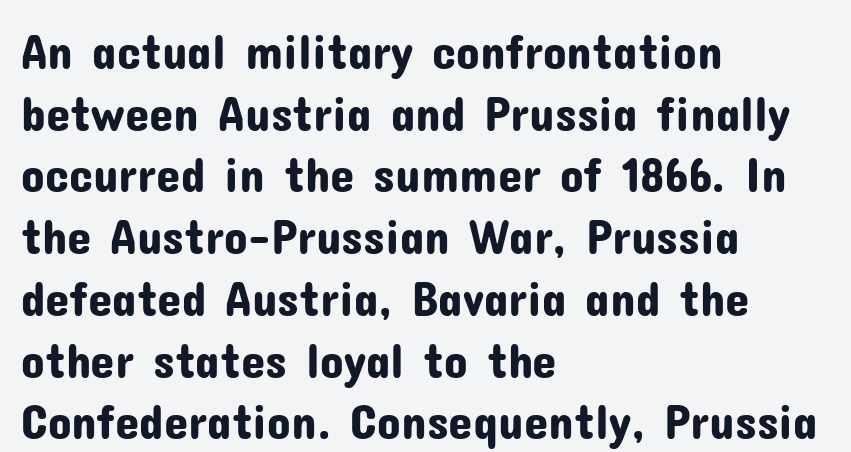
The image shows 49 px sans-serif type, upright; set left-aligned, normal line spacing (1.26x), normal letter spacing, not underlined; low stroke contrast and a medium x-height.
